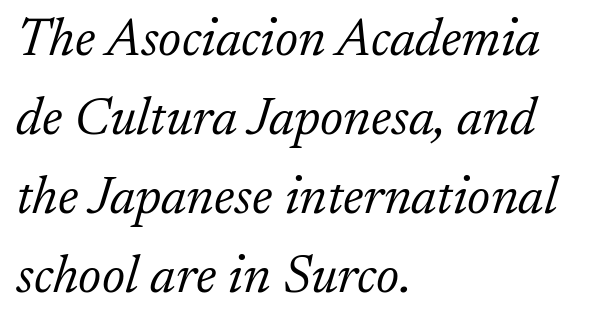
The image shows 53 px light serif type, italic (leaning right); set left-aligned, normal line spacing (1.49x), normal letter spacing, not underlined; low stroke contrast and a small x-height.
